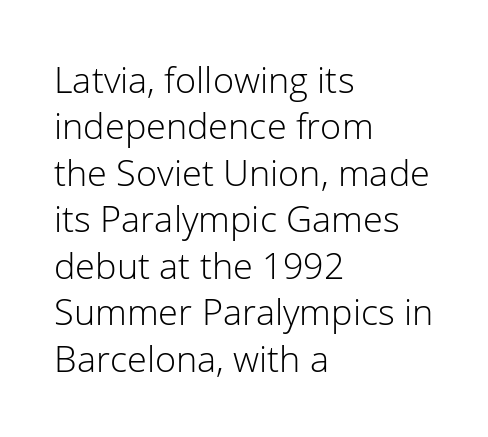
{"serif": "no", "italic": "no", "bold": "no", "weight": "light", "width": "normal", "stroke_contrast": "low", "x_height": "medium", "monospaced": "no", "underline": "no", "align": "left", "line_spacing": "normal", "line_spacing_ratio": 1.29, "letter_spacing": "normal", "letter_spacing_em": 0.0, "glyph_px": 36}
